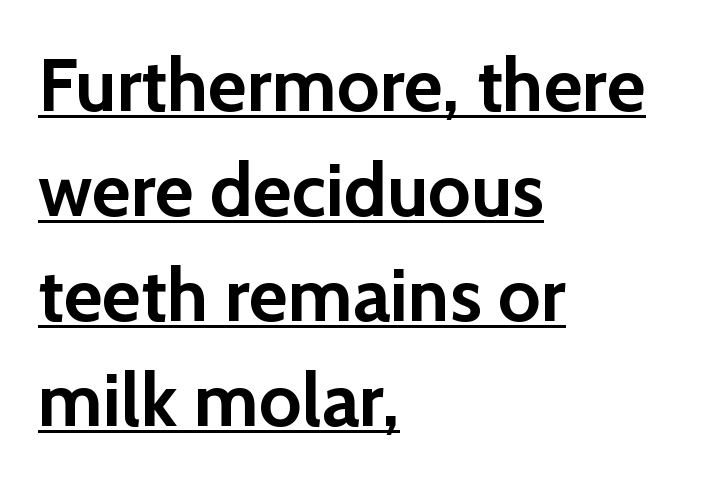
{"serif": "no", "italic": "no", "bold": "yes", "weight": "semibold", "width": "normal", "stroke_contrast": "low", "x_height": "medium", "monospaced": "no", "underline": "yes", "align": "left", "line_spacing": "normal", "line_spacing_ratio": 1.4, "letter_spacing": "normal", "letter_spacing_em": 0.0, "glyph_px": 75}
